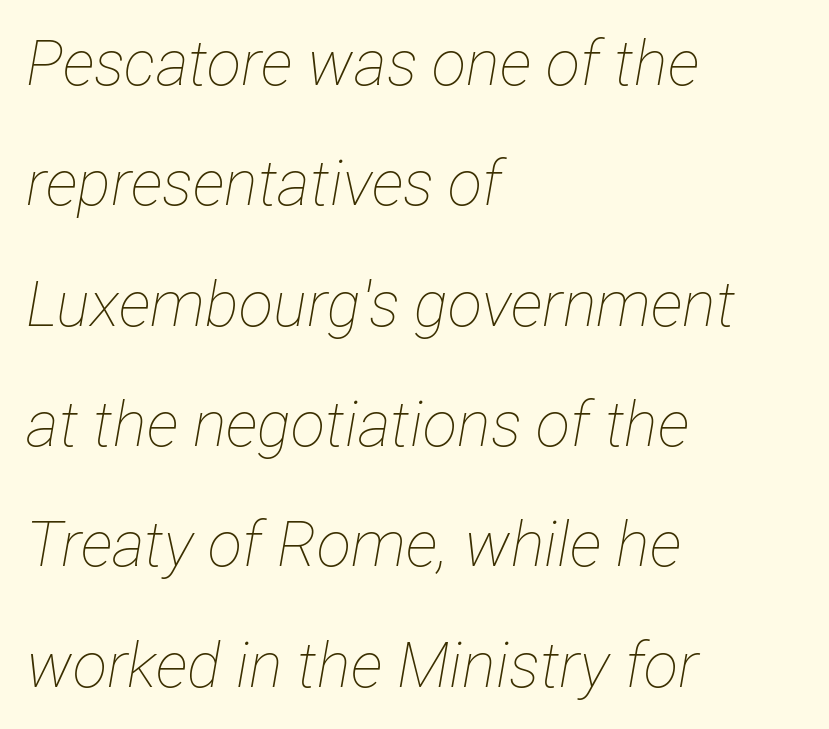
The image shows 63 px thin, condensed type, italic (leaning right); set left-aligned, loose line spacing (1.91x), normal letter spacing, not underlined; low stroke contrast and a medium x-height.
